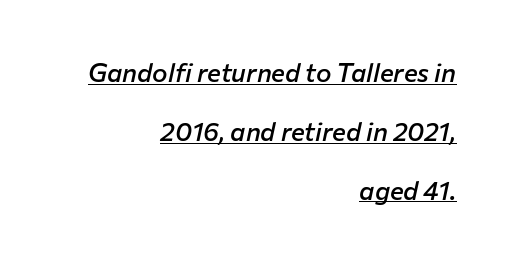
These lines were composed using italics. A typesetter would call this zero additional tracking. Firm but not heavy-handed strokes: this text is semibold. Compared with undecorated copy, this sample adds a rule below the words. Does the leading feel generous? Absolutely, it's lavish. Visually the block forms a straight wall on the right and a jagged coastline on the left.
